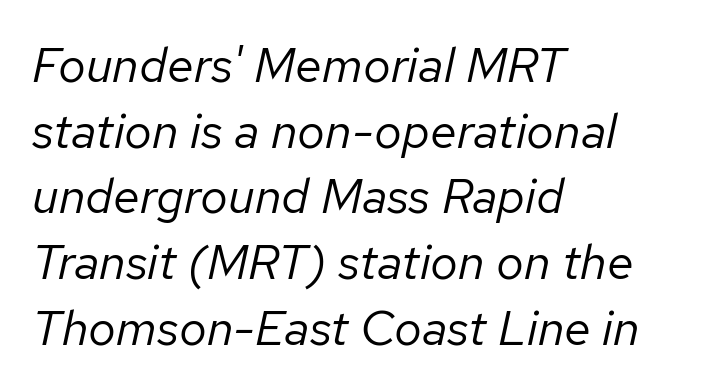
{"italic": "yes", "lean": "right", "slant_degrees": 12, "bold": "no", "weight": "regular", "width": "normal", "stroke_contrast": "low", "x_height": "medium", "monospaced": "no", "underline": "no", "align": "left", "line_spacing": "normal", "line_spacing_ratio": 1.34, "letter_spacing": "normal", "letter_spacing_em": 0.0, "glyph_px": 49}
